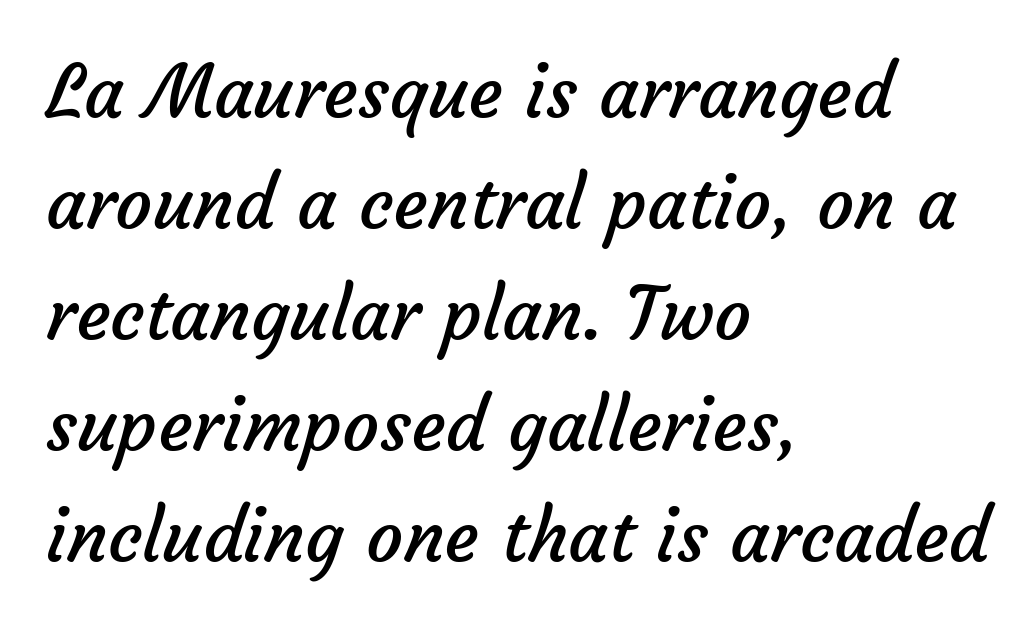
{"serif": "no", "bold": "no", "weight": "regular", "width": "normal", "stroke_contrast": "low", "x_height": "medium", "monospaced": "no", "underline": "no", "align": "left", "line_spacing": "normal", "line_spacing_ratio": 1.52, "letter_spacing": "normal", "letter_spacing_em": 0.0, "glyph_px": 73}
